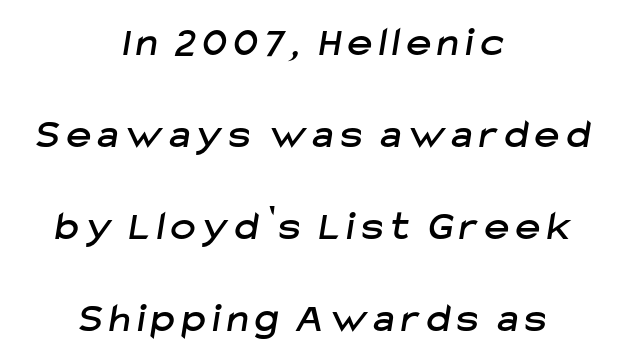
Decoration check: the copy has no underline. Type style note: lacks serifs. This sample trades compactness for vertical openness between lines. Character widths vary here, with narrow letters taking less room than wide ones. Reading down the block, each line starts at a different indent, mirrored at its end.
